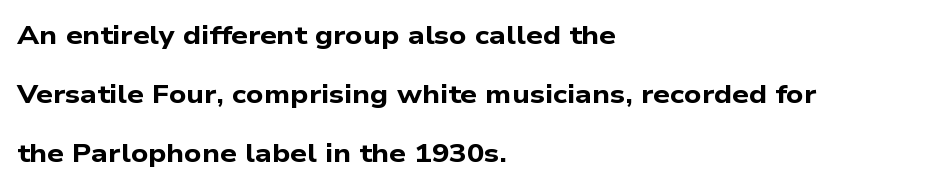
The image shows 26 px bold type; set left-aligned, loose line spacing (2.27x), normal letter spacing, not underlined.
